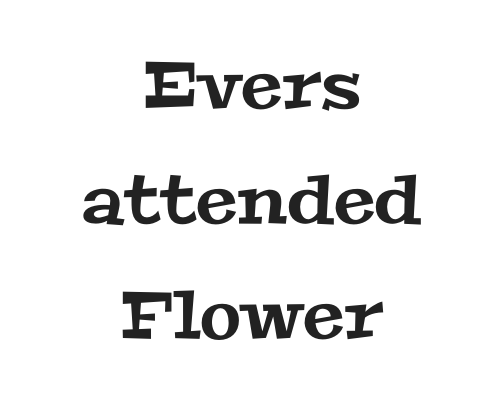
Does extra space separate the letters? No, they use regular spacing. Words float on clear page, feet unadorned. These lines are rendered in a variable-pitch font. Type style note: has serifs. The paragraph has two soft edges and a firm central axis.
